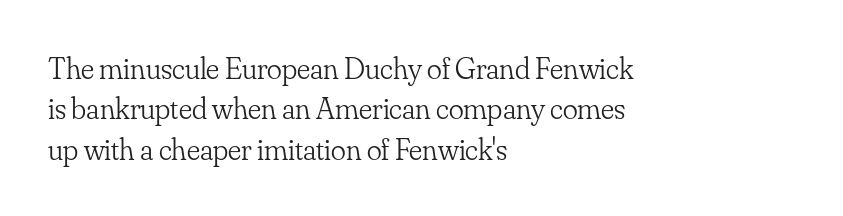
This sample has the flowing, uneven cadence of proportional lettering. The string is rendered with underlining switched off. Does the lettering tilt? It doesn't — this is upright. The characters display serif detailing at their extremities. The face used here is rendered with its standard letterfit. Regarding leading, the lines here are spaced in the standard way.
